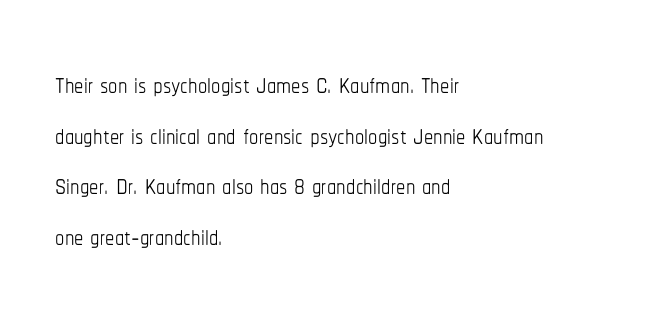
{"italic": "no", "bold": "no", "weight": "thin", "width": "condensed", "stroke_contrast": "low", "x_height": "medium", "monospaced": "no", "underline": "no", "align": "left", "line_spacing": "normal", "line_spacing_ratio": 1.37, "letter_spacing": "normal", "letter_spacing_em": 0.0, "glyph_px": 37}
